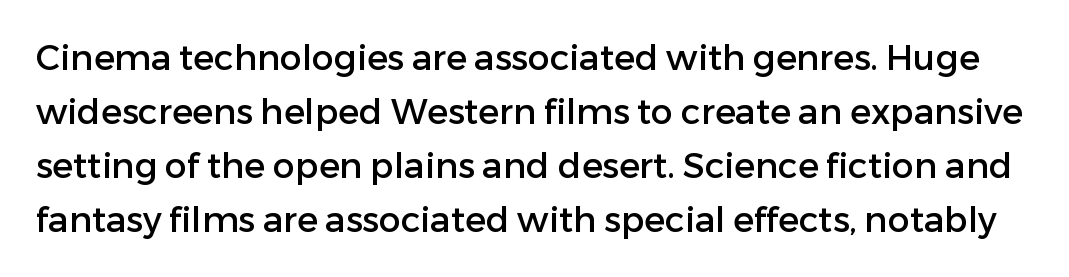
{"serif": "no", "italic": "no", "width": "normal", "stroke_contrast": "low", "x_height": "medium", "monospaced": "no", "underline": "no", "line_spacing": "normal", "line_spacing_ratio": 1.54, "letter_spacing": "normal", "letter_spacing_em": 0.0, "glyph_px": 35}
